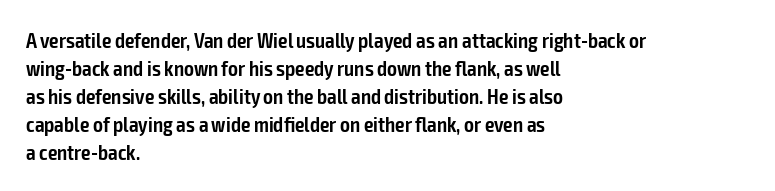
Q: Is the text bold? A: Semi-bold.
Q: Is the text italic (slanted)? A: No, it is upright.
Q: Is the text underlined? A: No.
Q: How is the paragraph aligned? A: Left-aligned.
Q: Is the spacing between letters normal or unusually wide? A: Normal.
Q: Is the spacing between lines tight, normal or loose? A: Normal.
